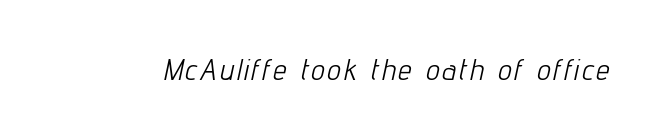
{"italic": "yes", "lean": "right", "slant_degrees": 12, "bold": "no", "weight": "light", "width": "condensed", "stroke_contrast": "low", "x_height": "medium", "monospaced": "no", "underline": "no", "glyph_px": 30}
